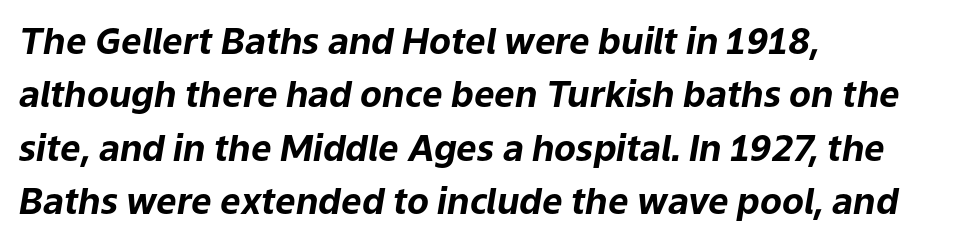
Q: Is the text bold? A: Yes.
Q: Is the text italic (slanted)? A: Yes, it leans right by about 9 degrees.
Q: Is the text underlined? A: No.
Q: How is the paragraph aligned? A: Left-aligned.
Q: Is the spacing between letters normal or unusually wide? A: Normal.
Q: Is the spacing between lines tight, normal or loose? A: Normal.
Q: Width (condensed, normal, or wide)? A: Normal.
Q: Stroke contrast? A: Low.
Q: x-height? A: Medium.
Q: Monospaced? A: No.
